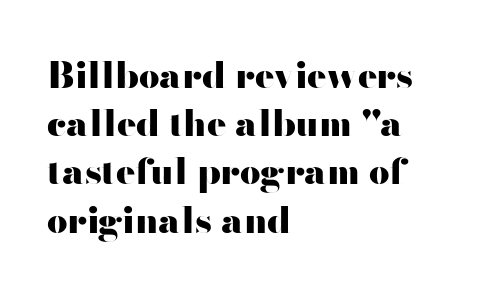
The image shows 36 px heavy, wide type, upright; set left-aligned, normal line spacing (1.34x), normal letter spacing, not underlined; high stroke contrast and a small x-height.
